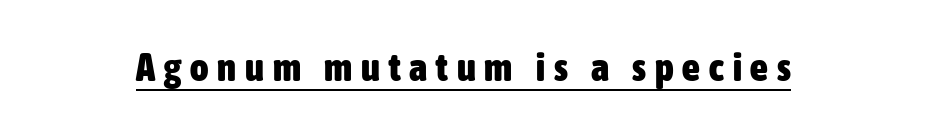
Descenders here cross a horizontal rule under the line. Plenty of ink on the page — the face is bold. Tracking here is generous; glyphs stand well apart from one another. In terms of letterform style, serifs are entirely absent. Here the designer chose a conventional face with non-uniform glyph widths.
